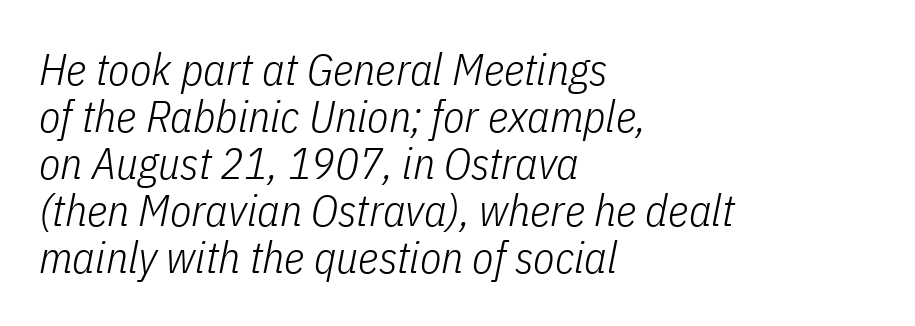
Q: Is the text bold? A: No.
Q: Is the text italic (slanted)? A: Yes, it leans right by about 11 degrees.
Q: Is the text underlined? A: No.
Q: How is the paragraph aligned? A: Left-aligned.
Q: Is the spacing between letters normal or unusually wide? A: Normal.
Q: Is the spacing between lines tight, normal or loose? A: Tight.
Q: Width (condensed, normal, or wide)? A: Condensed.
Q: Stroke contrast? A: Low.
Q: x-height? A: Medium.
Q: Monospaced? A: No.
